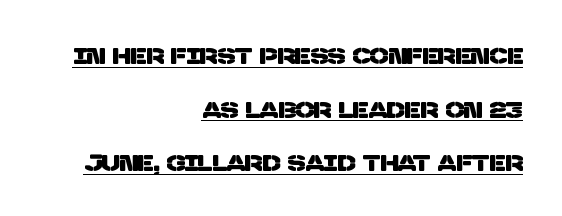
Successive baselines arrive slowly, with a big drop between each. The sample's only ornament is a line tracing under the words. A typesetter would call this zero additional tracking. Where is the straight margin? On the right.
